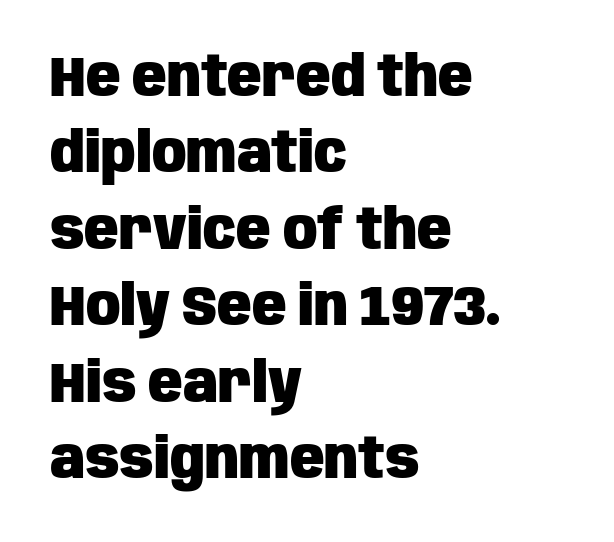
The image shows 57 px heavy, condensed sans-serif type, upright; set left-aligned, normal line spacing (1.34x), normal letter spacing, not underlined; low stroke contrast and a large x-height.
